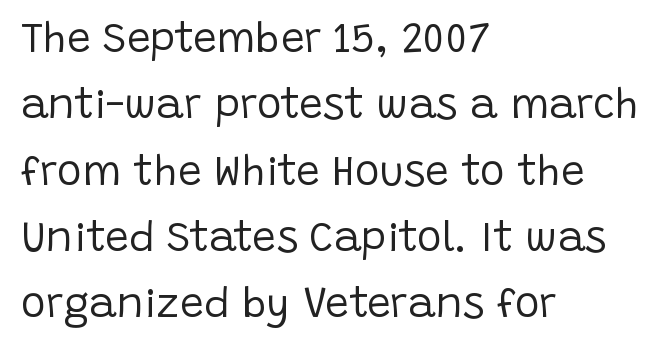
The image shows 42 px regular-weight sans-serif type, upright; set left-aligned, normal line spacing (1.58x), normal letter spacing, not underlined; low stroke contrast and a large x-height.
